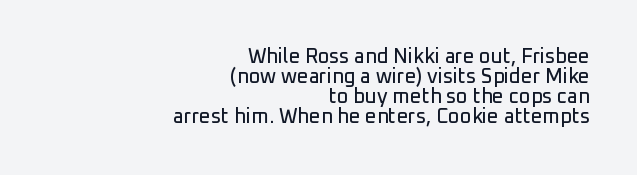
Q: Is the text italic (slanted)? A: No, it is upright.
Q: Is the text underlined? A: No.
Q: How is the paragraph aligned? A: Right-aligned.
Q: Is the spacing between letters normal or unusually wide? A: Normal.
Q: Is the spacing between lines tight, normal or loose? A: Tight.
